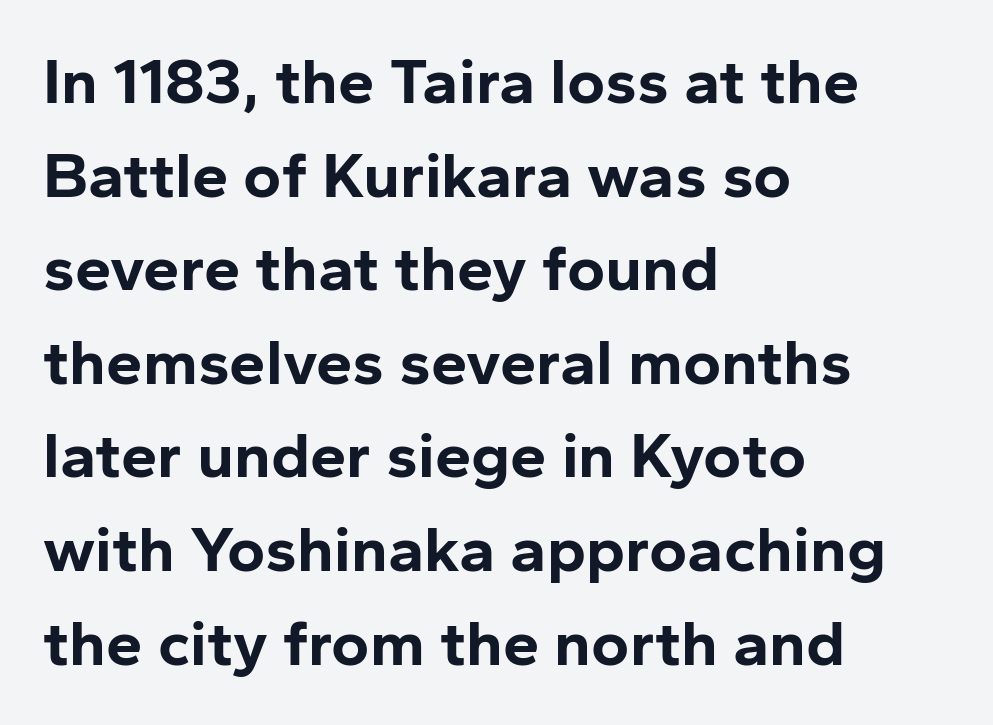
Look at the stroke-to-counter ratio: heavy, a bold. A typesetter would mark this as roman, not italic. Each letter keeps its own natural width here, so spacing adapts to shape. A typesetter would call this leading conventional body-copy spacing. Short and long lines alike share a common starting point at left.
